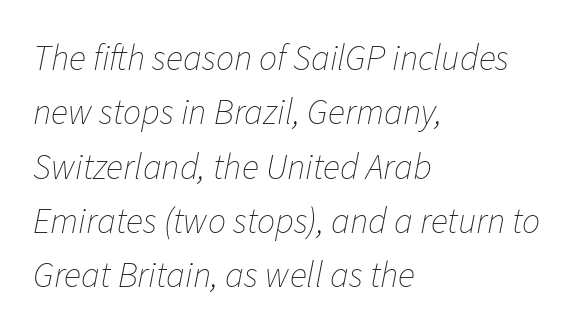
{"italic": "yes", "lean": "right", "slant_degrees": 11, "bold": "no", "weight": "thin", "width": "normal", "stroke_contrast": "low", "x_height": "medium", "monospaced": "no", "underline": "no", "align": "left", "line_spacing": "normal", "line_spacing_ratio": 1.51, "letter_spacing": "normal", "letter_spacing_em": 0.0, "glyph_px": 36}
